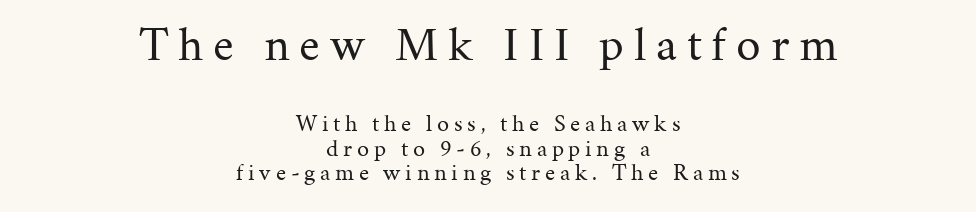
Glyph-to-glyph distance is far greater than everyday printed text. This is the regular roman posture of the typeface. This rendering uses center alignment, leaving both contours irregular but symmetric. The typeface chosen for these lines features serifs.
